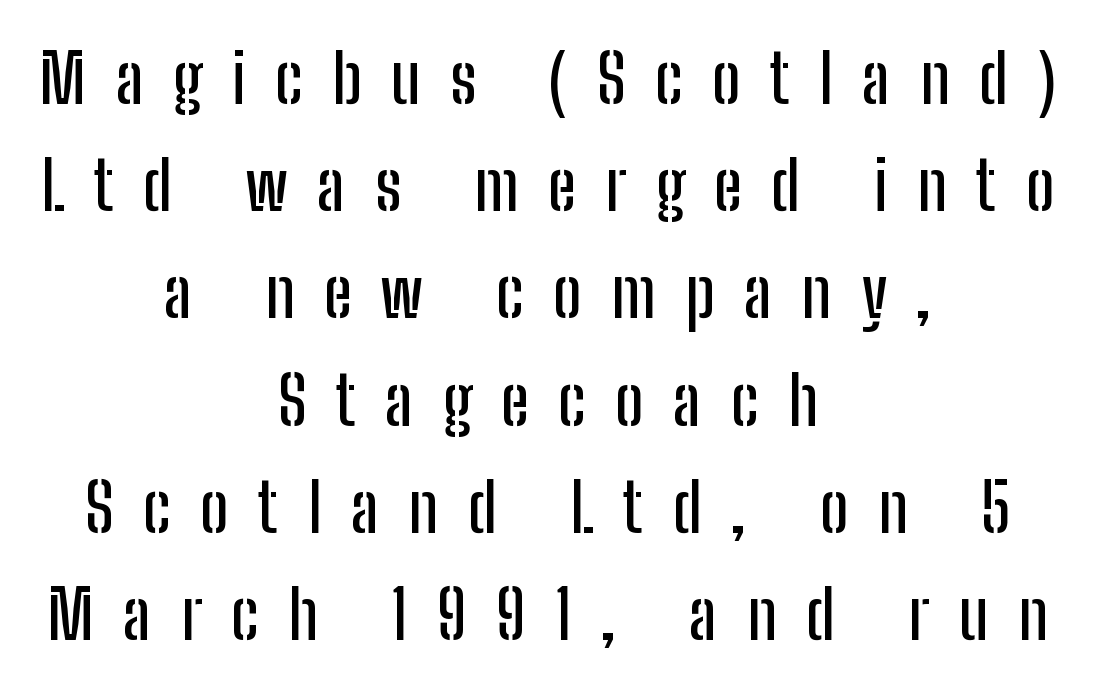
{"serif": "no", "italic": "no", "width": "condensed", "stroke_contrast": "low", "x_height": "medium", "monospaced": "no", "underline": "no", "align": "center", "line_spacing": "normal", "line_spacing_ratio": 1.6, "letter_spacing": "wide", "letter_spacing_em": 0.44, "glyph_px": 67}
